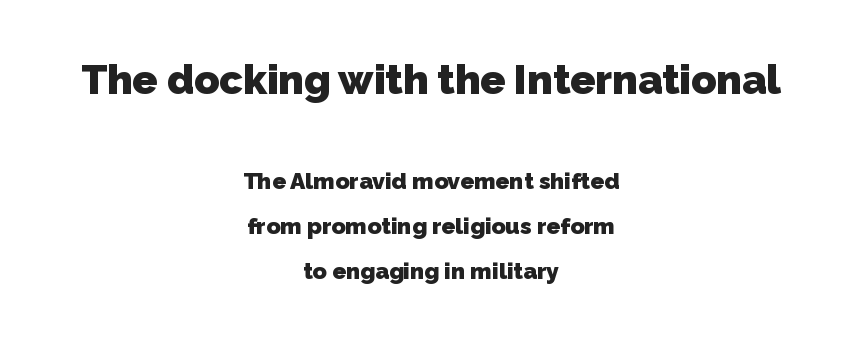
Q: Is the text bold? A: Yes.
Q: Is the typeface a serif or a sans-serif typeface? A: Sans-serif.
Q: Is the text underlined? A: No.
Q: How is the paragraph aligned? A: Centered.
Q: Is the spacing between letters normal or unusually wide? A: Normal.
Q: Is the spacing between lines tight, normal or loose? A: Loose.
Q: Which block of text is set in a larger size, the first (top) or the second (bottom)? A: The first (top) one.
Q: Width (condensed, normal, or wide)? A: Normal.
Q: Stroke contrast? A: Low.
Q: x-height? A: Medium.
Q: Monospaced? A: No.
